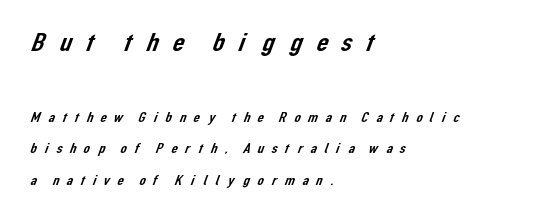
The image shows 26 px text type; set left-aligned, loose line spacing (2.26x), unusually wide letter spacing (+0.42 em), not underlined; the first (top) block is 1.86x larger.
